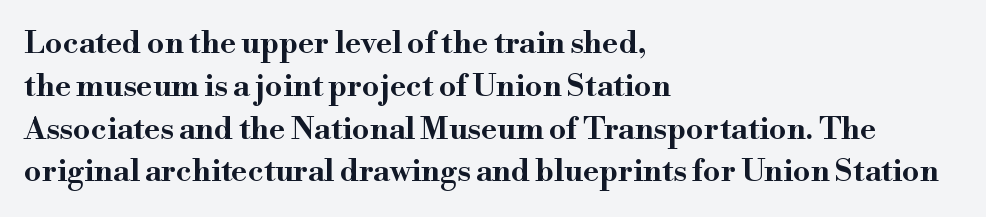
{"serif": "yes", "italic": "no", "width": "wide", "stroke_contrast": "high", "x_height": "small", "monospaced": "no", "underline": "no", "align": "left", "line_spacing": "normal", "line_spacing_ratio": 1.38, "letter_spacing": "normal", "letter_spacing_em": 0.0, "glyph_px": 31}
